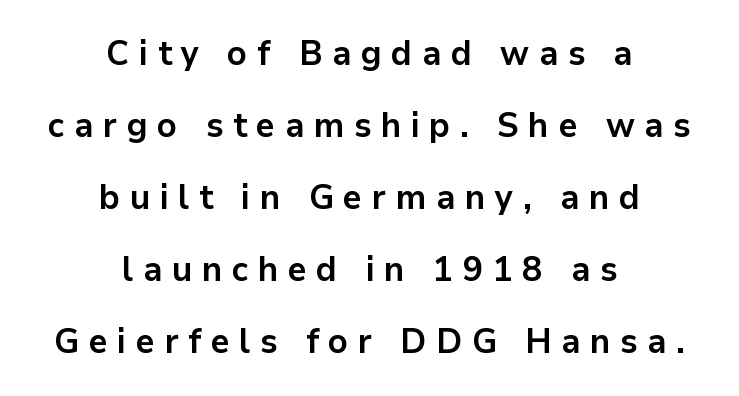
The image shows 35 px bold sans-serif type, upright; set centered, loose line spacing (2.06x), unusually wide letter spacing (+0.27 em), not underlined; low stroke contrast and a medium x-height.
